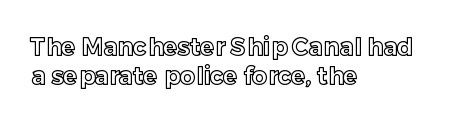
{"italic": "no", "underline": "no", "align": "left", "line_spacing_ratio": 1.21, "letter_spacing": "normal", "letter_spacing_em": 0.0, "glyph_px": 24}
